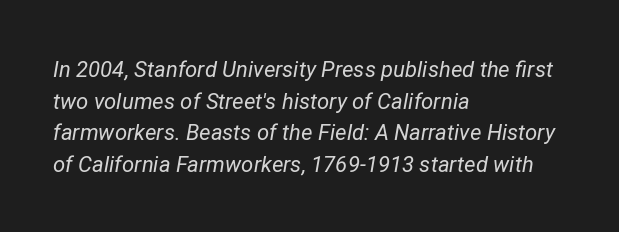
Nothing unusual about the tracking: characters are spaced as the font intends. Designer's note — italics engaged. The typesetter chose a ragged-right arrangement here. Stroke thickness stays within the range of a standard reading face or lighter. The rendering uses a moderate line-height, typical for paragraphs.
